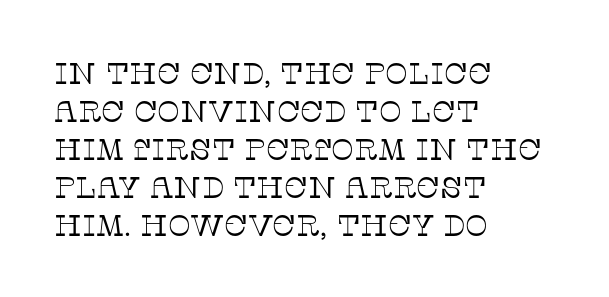
The image shows 30 px thin serif type, upright; set left-aligned, normal line spacing (1.27x), normal letter spacing, not underlined; low stroke contrast and a large x-height.
